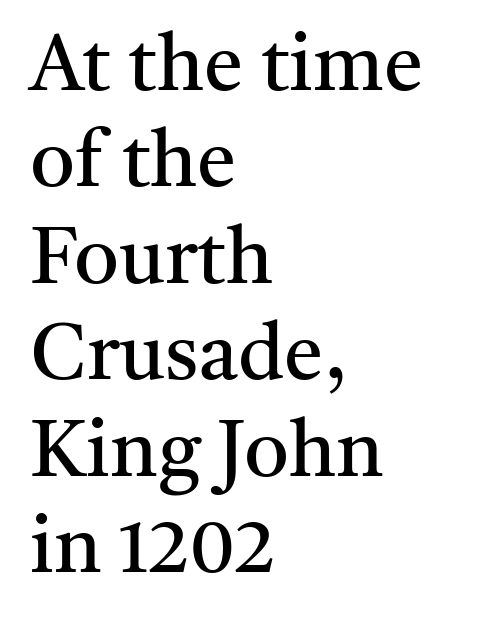
{"serif": "yes", "italic": "no", "bold": "no", "weight": "regular", "width": "normal", "stroke_contrast": "medium", "x_height": "medium", "monospaced": "no", "underline": "no", "align": "left", "line_spacing_ratio": 1.22, "letter_spacing": "normal", "letter_spacing_em": 0.0, "glyph_px": 79}
